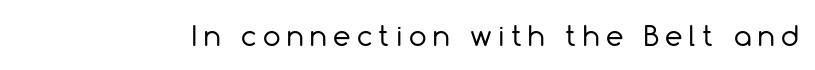
Q: Is the text bold? A: No.
Q: Is the text italic (slanted)? A: No, it is upright.
Q: Is the typeface a serif or a sans-serif typeface? A: Sans-serif.
Q: Is the text underlined? A: No.
Q: Is the spacing between letters normal or unusually wide? A: Unusually wide.
Q: Width (condensed, normal, or wide)? A: Normal.
Q: x-height? A: Medium.
Q: Monospaced? A: No.
